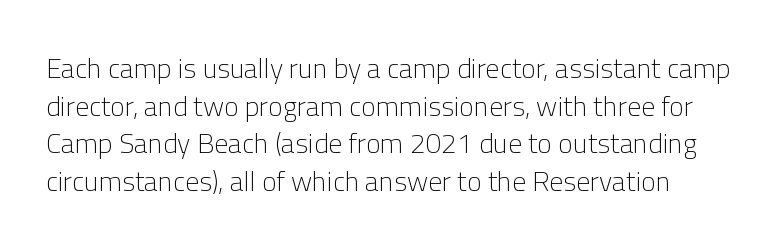
Underlining? Definitely not there. A light-to-regular cut is what we see here. Short note: letters normally spaced. It's the straight-up-and-down kind of type.
